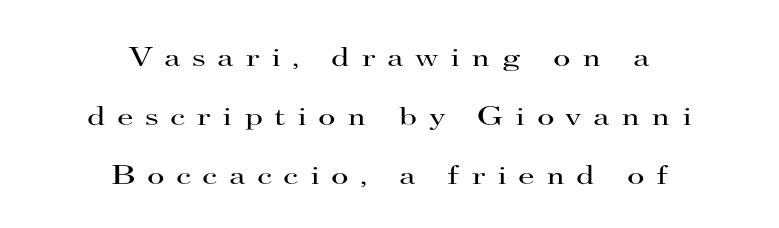
The image shows 27 px text type, upright; set centered, loose line spacing (2.18x), unusually wide letter spacing (+0.42 em), not underlined.
